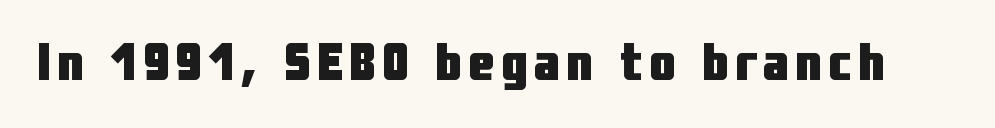
The image shows 53 px heavy, condensed sans-serif type, upright; set not underlined; low stroke contrast and a medium x-height.
